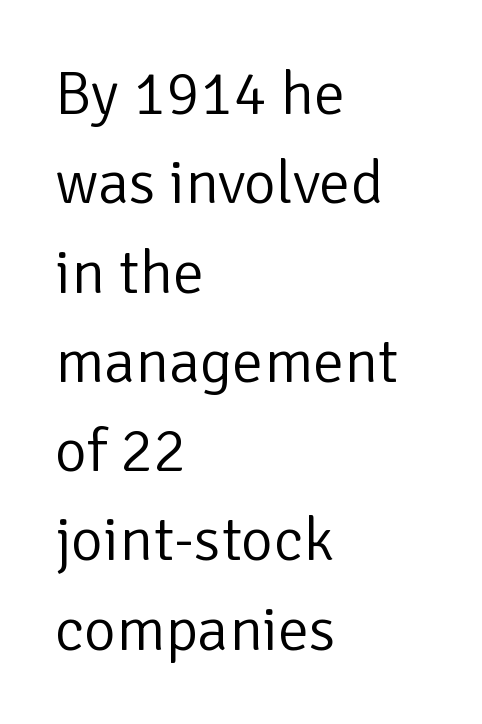
The image shows 62 px light sans-serif type, upright; set left-aligned, normal line spacing (1.44x), normal letter spacing, not underlined; low stroke contrast and a medium x-height.
